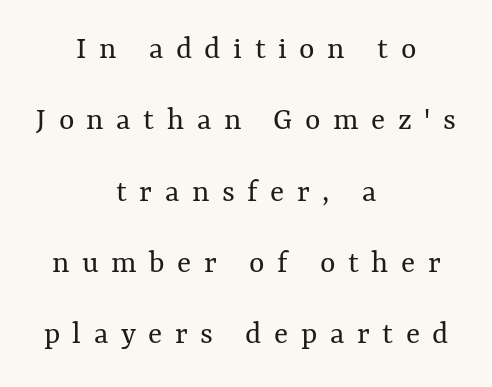
You could only call the tracking loose — the letters float apart. Teacher's note: observe the equal gaps on both sides — that is centered alignment. Think standard paragraph weight, or any step lighter than that. The letters stand upright; this is a roman face.
